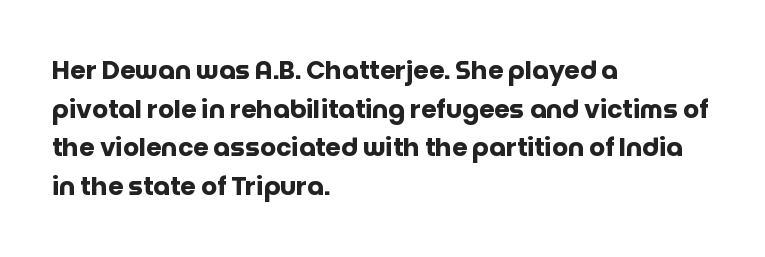
{"italic": "no", "bold": "yes", "underline": "no", "align": "left", "line_spacing": "normal", "line_spacing_ratio": 1.55, "letter_spacing": "normal", "letter_spacing_em": 0.0, "glyph_px": 25}
